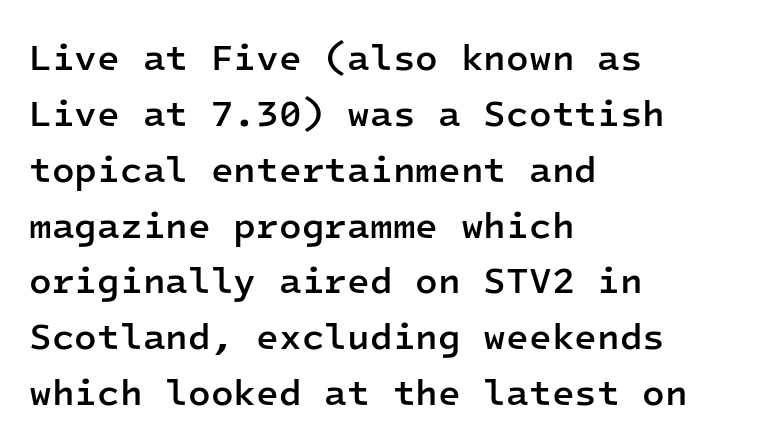
The image shows 37 px semibold sans-serif type, upright, monospaced; set left-aligned, normal line spacing (1.51x), normal letter spacing, not underlined; low stroke contrast and a medium x-height.
